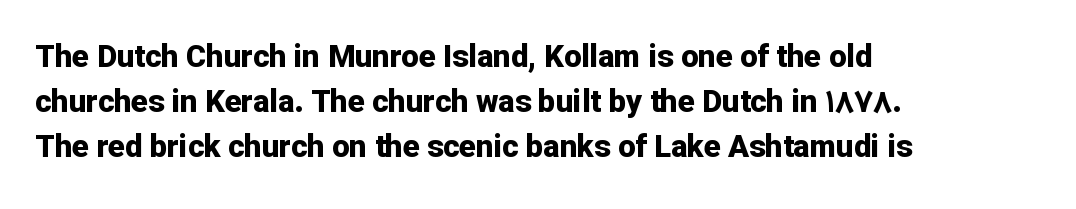
{"serif": "no", "italic": "no", "bold": "yes", "weight": "bold", "width": "normal", "stroke_contrast": "low", "x_height": "medium", "monospaced": "no", "underline": "no", "align": "left", "line_spacing": "normal", "line_spacing_ratio": 1.45, "letter_spacing": "normal", "letter_spacing_em": 0.0, "glyph_px": 31}
